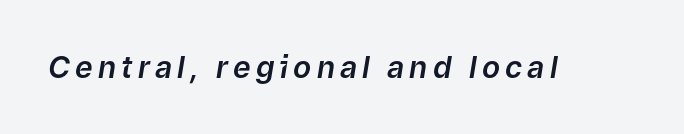
The image shows 30 px text type, italic (leaning right); set not underlined; low stroke contrast and a medium x-height.
